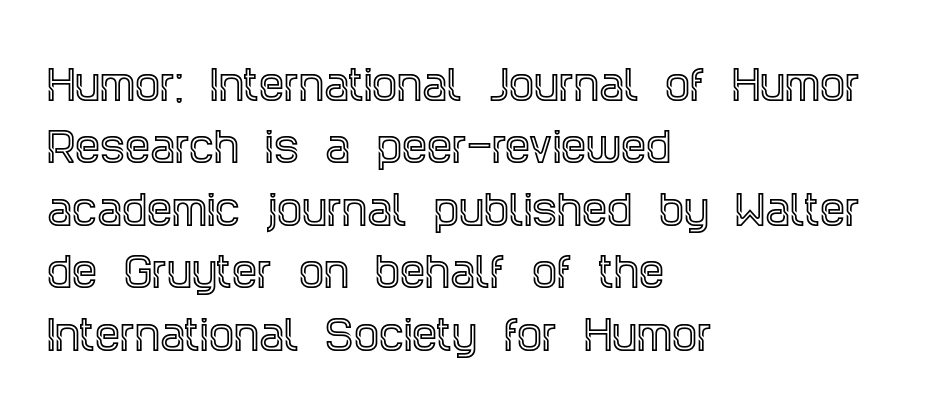
Lines of text with bare space underneath. The passage shown stacks its lines at a standard gap. The passage shown is typed in a proportional face where columns would drift. Glyph-to-glyph distance matches everyday printed text. You can tell it's not italic because the verticals are truly vertical.
